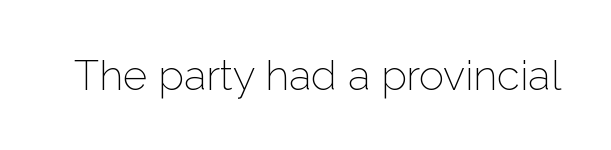
{"serif": "no", "italic": "no", "bold": "no", "weight": "light", "width": "normal", "stroke_contrast": "low", "x_height": "medium", "monospaced": "no", "underline": "no", "letter_spacing": "normal", "letter_spacing_em": 0.0, "glyph_px": 42}
